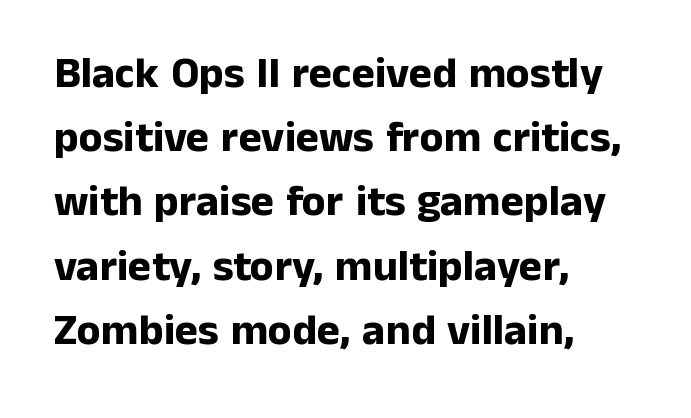
Q: Is the text bold? A: Yes.
Q: Is the text italic (slanted)? A: No, it is upright.
Q: Is the typeface a serif or a sans-serif typeface? A: Sans-serif.
Q: Is the text underlined? A: No.
Q: How is the paragraph aligned? A: Left-aligned.
Q: Is the spacing between letters normal or unusually wide? A: Normal.
Q: Is the spacing between lines tight, normal or loose? A: Normal.
Q: Width (condensed, normal, or wide)? A: Normal.
Q: Stroke contrast? A: Low.
Q: x-height? A: Medium.
Q: Monospaced? A: No.
